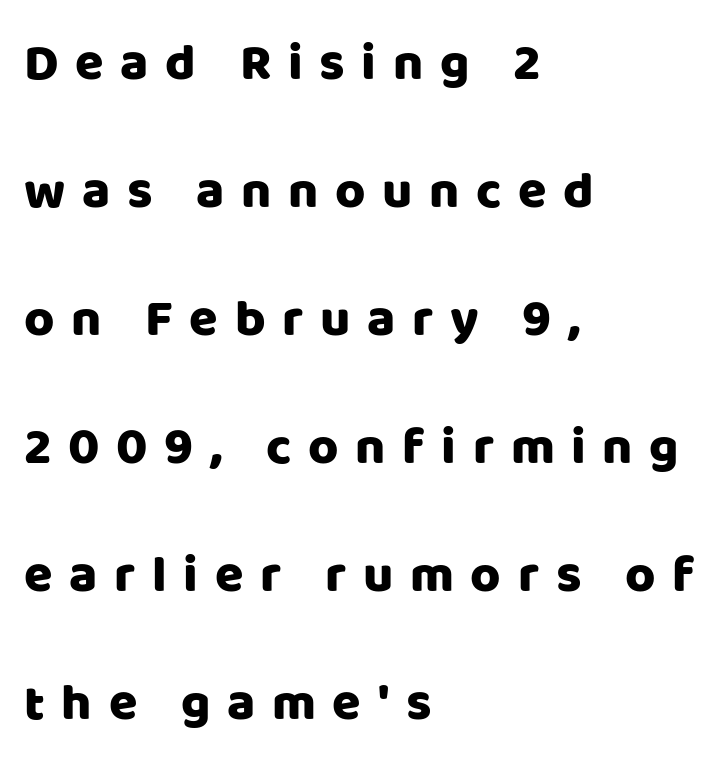
The image shows 52 px sans-serif type, upright; set left-aligned, loose line spacing (2.46x), unusually wide letter spacing (+0.32 em), not underlined; low stroke contrast and a large x-height.
